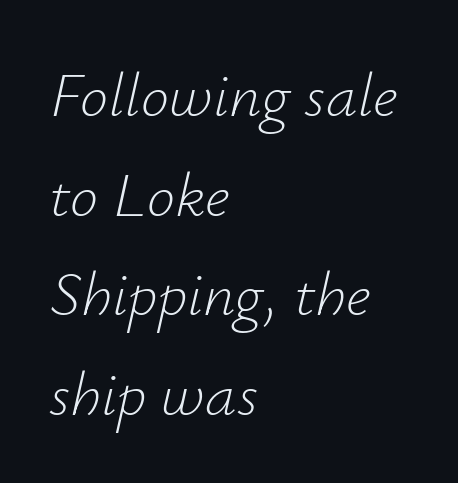
{"italic": "yes", "lean": "right", "slant_degrees": 12, "bold": "no", "weight": "light", "width": "normal", "stroke_contrast": "low", "x_height": "small", "monospaced": "no", "underline": "no", "align": "left", "line_spacing": "normal", "line_spacing_ratio": 1.58, "letter_spacing": "normal", "letter_spacing_em": 0.0, "glyph_px": 63}
